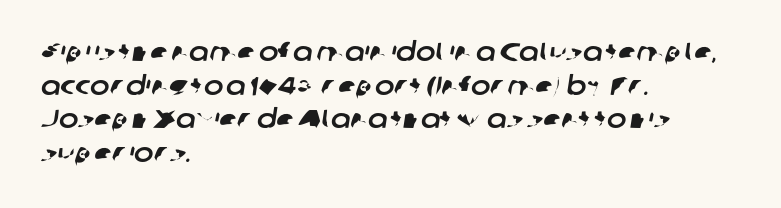
{"underline": "no", "align": "left", "line_spacing": "normal", "line_spacing_ratio": 1.29, "letter_spacing": "normal", "letter_spacing_em": 0.0, "glyph_px": 26}
